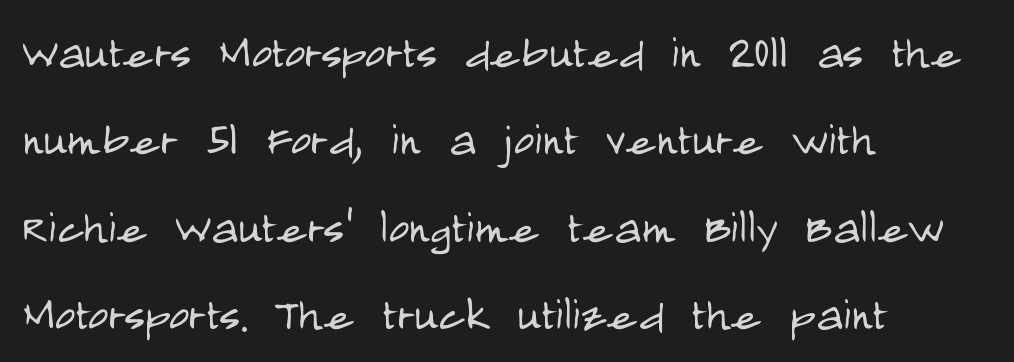
The image shows 56 px light, condensed sans-serif type, upright; set left-aligned, normal line spacing (1.56x), normal letter spacing, not underlined; low stroke contrast and a large x-height.
